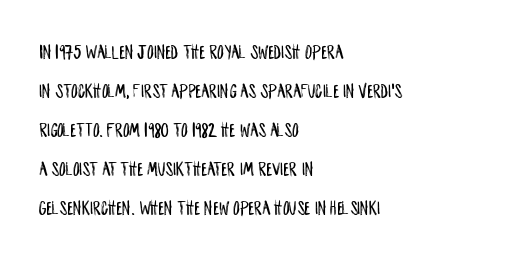
{"italic": "no", "underline": "no", "align": "left", "line_spacing_ratio": 1.86, "letter_spacing": "normal", "letter_spacing_em": 0.0, "glyph_px": 21}
